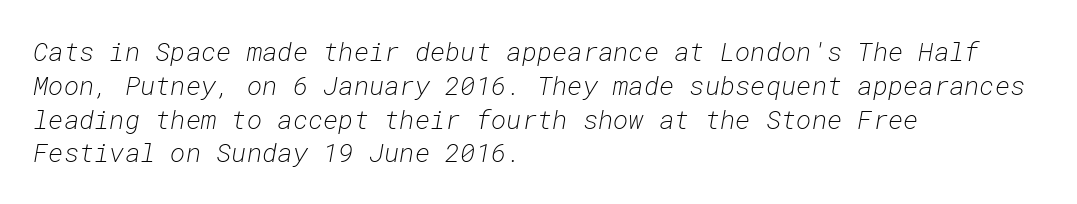
Tracking here is standard; glyphs follow each other at the usual distance. Summary of vertical rhythm: regular, with standard interline spacing. The words here are not underlined. There's an unmistakable incline to the writing here. Stroke thickness stays within the range of a standard reading face or lighter.
